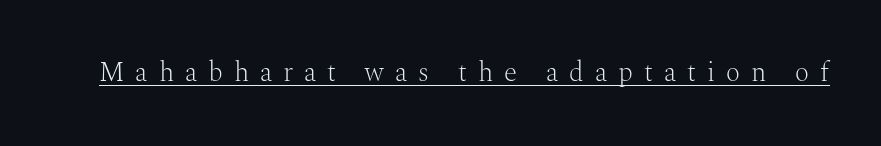
The image shows 27 px text type, upright; set unusually wide letter spacing (+0.41 em), underlined.
